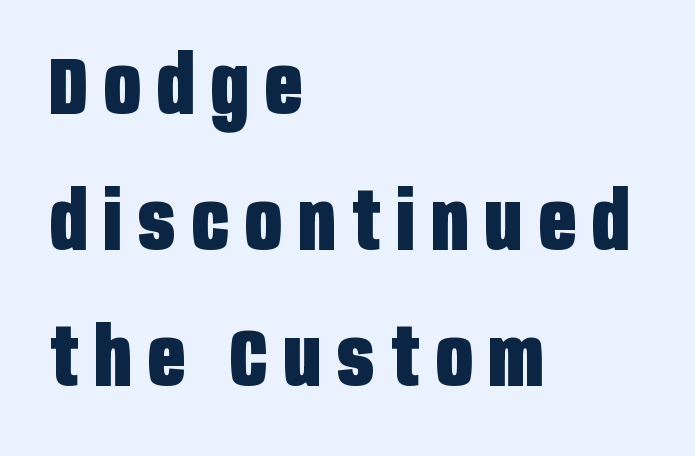
The image shows 80 px heavy, condensed sans-serif type, upright; set left-aligned, normal line spacing (1.7x), unusually wide letter spacing (+0.21 em), not underlined; low stroke contrast and a large x-height.
